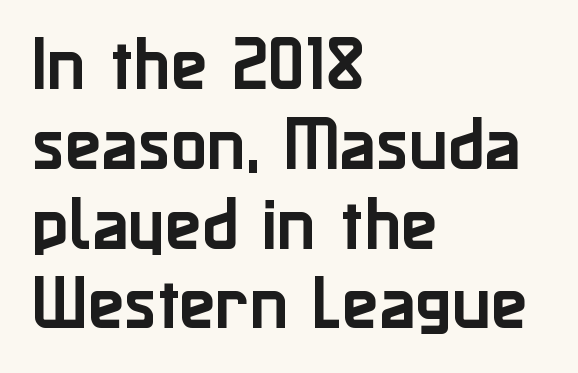
Q: Is the text italic (slanted)? A: No, it is upright.
Q: Is the typeface a serif or a sans-serif typeface? A: Sans-serif.
Q: Is the text underlined? A: No.
Q: How is the paragraph aligned? A: Left-aligned.
Q: Is the spacing between letters normal or unusually wide? A: Normal.
Q: Is the spacing between lines tight, normal or loose? A: Normal.
Q: Width (condensed, normal, or wide)? A: Normal.
Q: Stroke contrast? A: Low.
Q: x-height? A: Medium.
Q: Monospaced? A: No.
